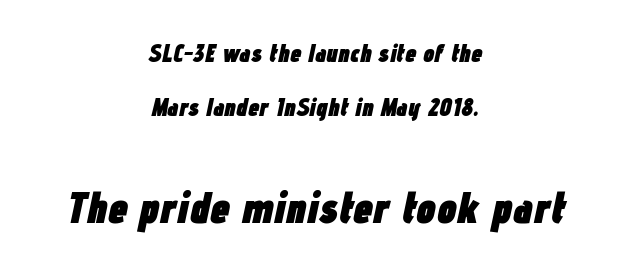
Any mark beneath the type? The region is blank. The passage shown is typed in a proportional face where columns would drift. Type size steps up from the first block to the second. The vertical gap from one line to the next is large.
